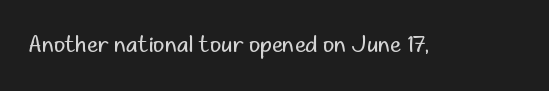
The space directly below the letters is spotless. Quick note: not italic, upright. The line texture is even and compact thanks to regular tracking. These glyphs show unthickened strokes, regular width or finer.
